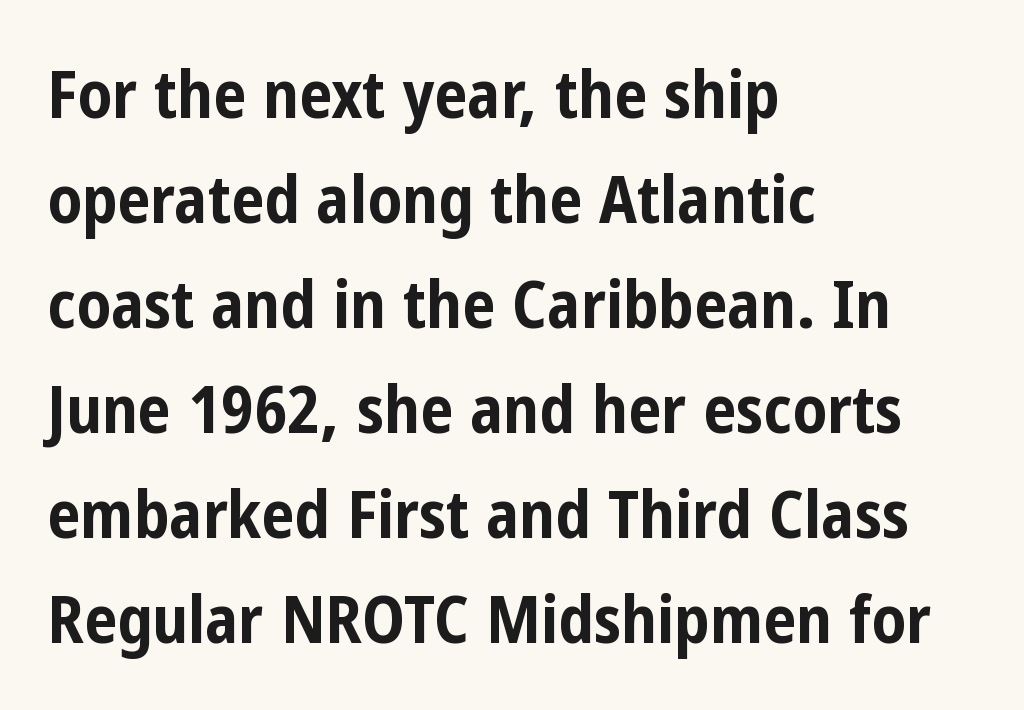
Q: Is the text bold? A: Yes.
Q: Is the text italic (slanted)? A: No, it is upright.
Q: Is the typeface a serif or a sans-serif typeface? A: Sans-serif.
Q: Is the text underlined? A: No.
Q: How is the paragraph aligned? A: Left-aligned.
Q: Is the spacing between letters normal or unusually wide? A: Normal.
Q: Is the spacing between lines tight, normal or loose? A: Normal.
Q: Width (condensed, normal, or wide)? A: Condensed.
Q: Stroke contrast? A: Low.
Q: x-height? A: Medium.
Q: Monospaced? A: No.
